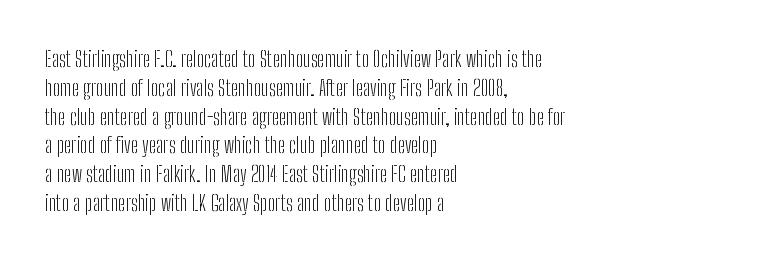
No extra ink here — the face is not bold. The ragged edge is on the right, which tells us the setting is flush left. Decoration check: the copy has no underline. Between one letter and the next there's only the usual sliver of space. No italicization has been applied; the sample stays upright. Successive baselines arrive at the customary interval.
